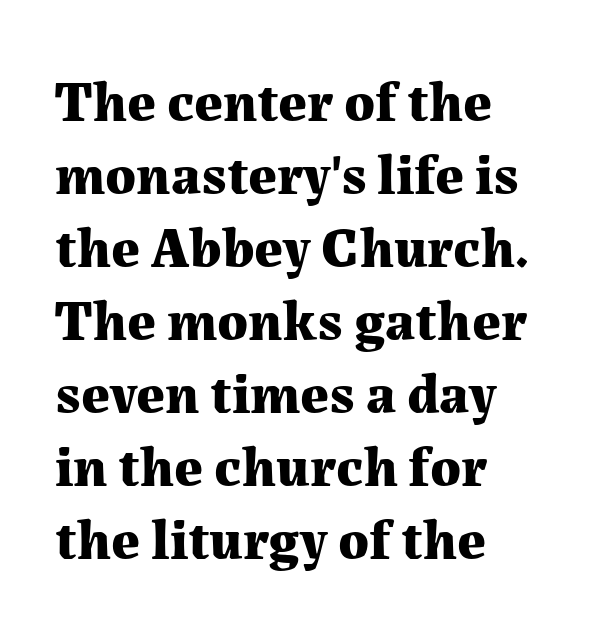
The image shows 57 px bold serif type, upright; set left-aligned, normal line spacing (1.28x), normal letter spacing, not underlined; medium stroke contrast and a medium x-height.
